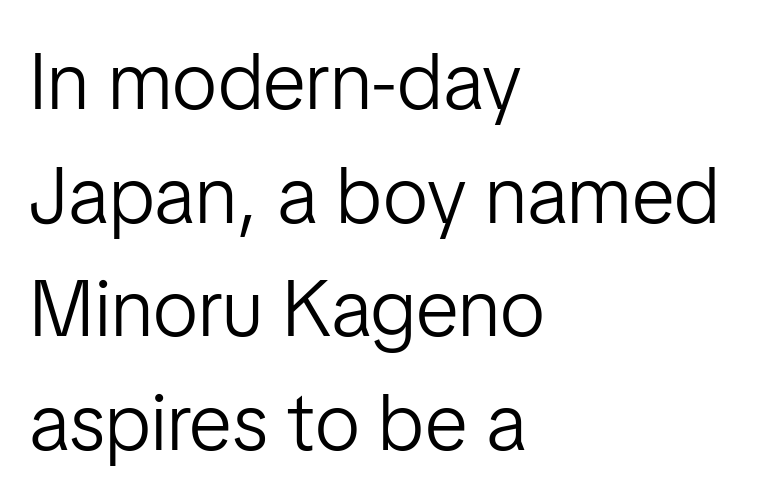
The image shows 80 px light sans-serif type, upright; set left-aligned, normal line spacing (1.42x), normal letter spacing, not underlined; low stroke contrast and a medium x-height.
